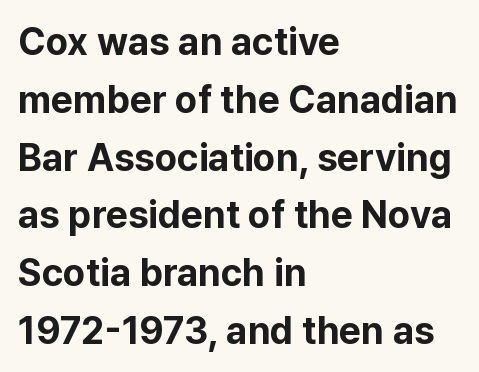
The image shows 38 px bold sans-serif type, upright; set left-aligned, normal line spacing (1.52x), normal letter spacing, not underlined; low stroke contrast and a medium x-height.
